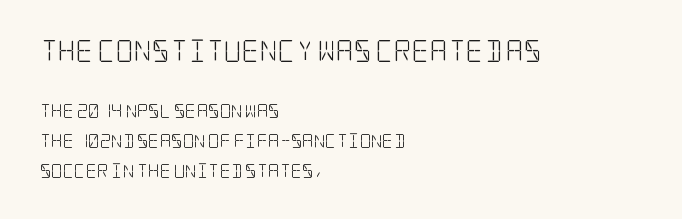
The image shows 22 px text type, upright; set left-aligned, loose line spacing (2.13x), normal letter spacing, not underlined; the first (top) block is 1.57x larger.
